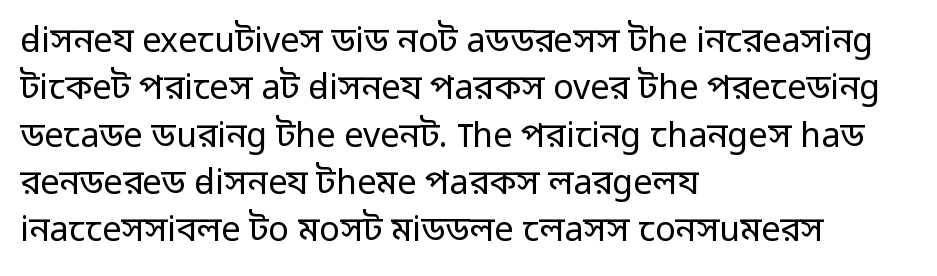
{"serif": "no", "italic": "no", "bold": "no", "weight": "regular", "width": "normal", "stroke_contrast": "low", "x_height": "medium", "monospaced": "no", "underline": "no", "align": "left", "line_spacing": "normal", "line_spacing_ratio": 1.39, "letter_spacing": "normal", "letter_spacing_em": 0.0, "glyph_px": 34}
